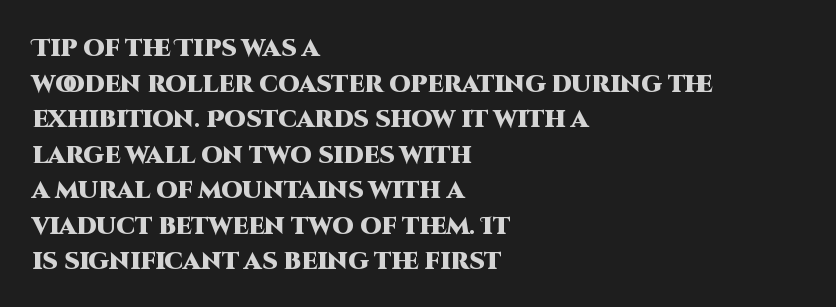
The image shows 24 px bold type, upright; set left-aligned, normal line spacing (1.48x), normal letter spacing, not underlined.
